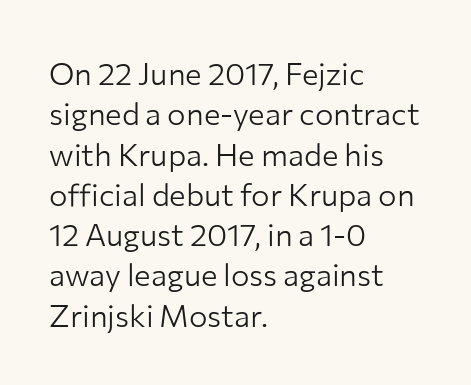
Q: Is the text bold? A: No.
Q: Is the text italic (slanted)? A: No, it is upright.
Q: Is the typeface a serif or a sans-serif typeface? A: Sans-serif.
Q: Is the text underlined? A: No.
Q: How is the paragraph aligned? A: Left-aligned.
Q: Is the spacing between letters normal or unusually wide? A: Normal.
Q: Is the spacing between lines tight, normal or loose? A: Normal.
Q: Width (condensed, normal, or wide)? A: Normal.
Q: Stroke contrast? A: Low.
Q: x-height? A: Medium.
Q: Monospaced? A: No.
